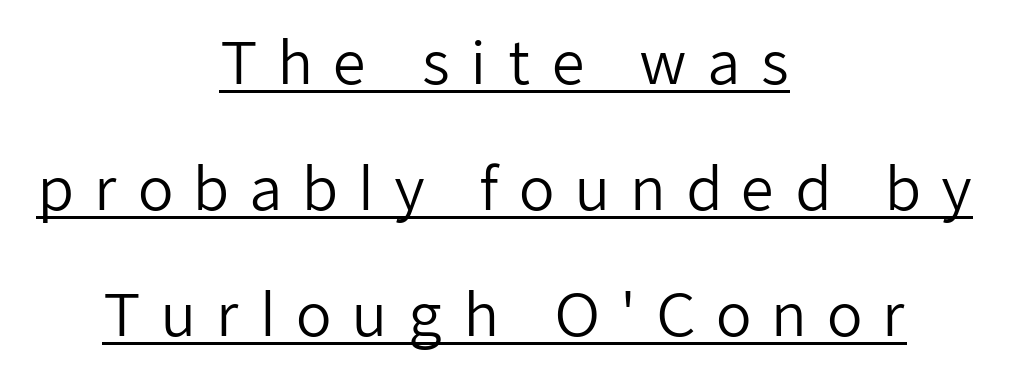
Q: Is the text bold? A: No.
Q: Is the text italic (slanted)? A: No, it is upright.
Q: Is the typeface a serif or a sans-serif typeface? A: Sans-serif.
Q: Is the text underlined? A: Yes.
Q: How is the paragraph aligned? A: Centered.
Q: Is the spacing between letters normal or unusually wide? A: Unusually wide.
Q: Is the spacing between lines tight, normal or loose? A: Loose.
Q: Width (condensed, normal, or wide)? A: Normal.
Q: Stroke contrast? A: Low.
Q: x-height? A: Medium.
Q: Monospaced? A: No.
